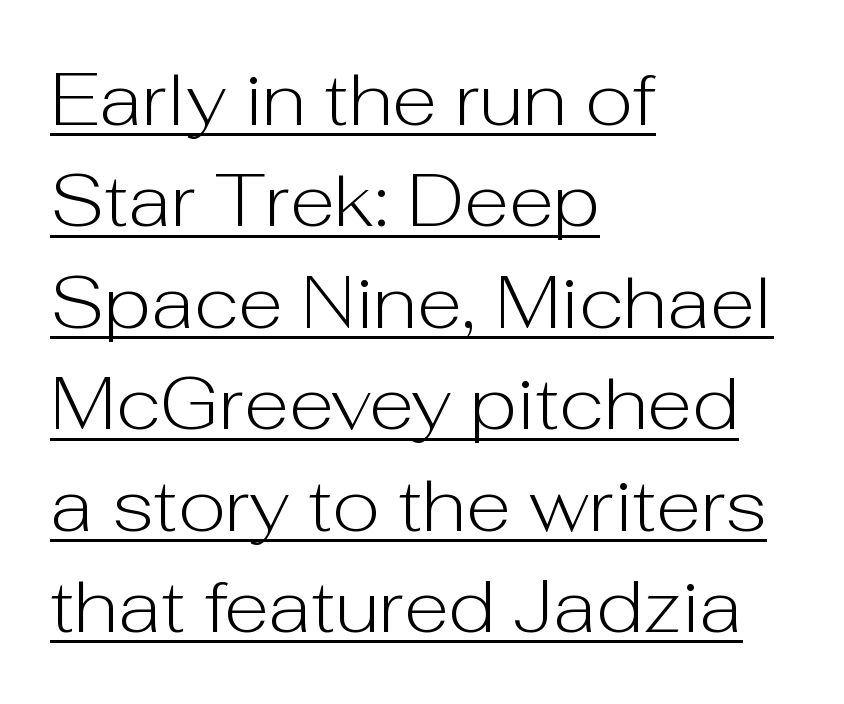
Q: Is the text bold? A: No.
Q: Is the text italic (slanted)? A: No, it is upright.
Q: Is the typeface a serif or a sans-serif typeface? A: Sans-serif.
Q: Is the text underlined? A: Yes.
Q: How is the paragraph aligned? A: Left-aligned.
Q: Is the spacing between letters normal or unusually wide? A: Normal.
Q: Is the spacing between lines tight, normal or loose? A: Normal.
Q: Width (condensed, normal, or wide)? A: Normal.
Q: Stroke contrast? A: Low.
Q: x-height? A: Medium.
Q: Monospaced? A: No.
